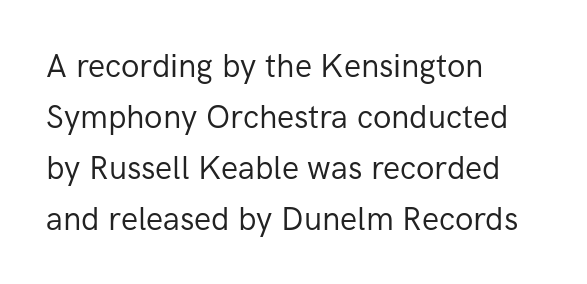
A bare baseline throughout the passage. The glyphs in this specimen are sans serif. The font sits on the lighter half of the weight spectrum, regular included. Rendered with straight, roman letterforms. Character widths vary here, with narrow letters taking less room than wide ones.
